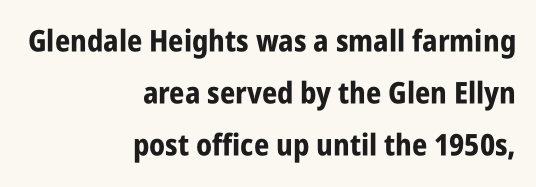
Q: Is the text bold? A: Yes.
Q: Is the text italic (slanted)? A: No, it is upright.
Q: Is the typeface a serif or a sans-serif typeface? A: Sans-serif.
Q: Is the text underlined? A: No.
Q: How is the paragraph aligned? A: Right-aligned.
Q: Is the spacing between letters normal or unusually wide? A: Normal.
Q: Width (condensed, normal, or wide)? A: Condensed.
Q: Stroke contrast? A: Low.
Q: x-height? A: Large.
Q: Monospaced? A: No.
